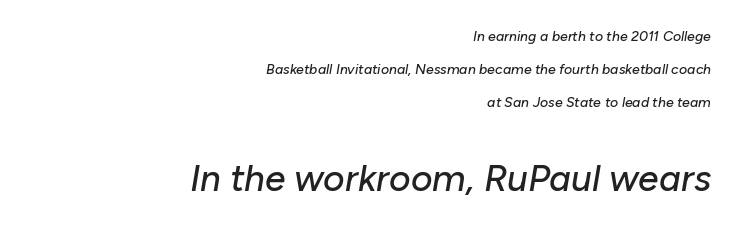
{"italic": "yes", "lean": "right", "slant_degrees": 10, "width": "normal", "stroke_contrast": "low", "x_height": "medium", "monospaced": "no", "underline": "no", "align": "right", "line_spacing": "loose", "line_spacing_ratio": 2.35, "letter_spacing": "normal", "letter_spacing_em": 0.0, "larger_block": "second", "size_ratio": 2.64, "glyph_px": 37}
